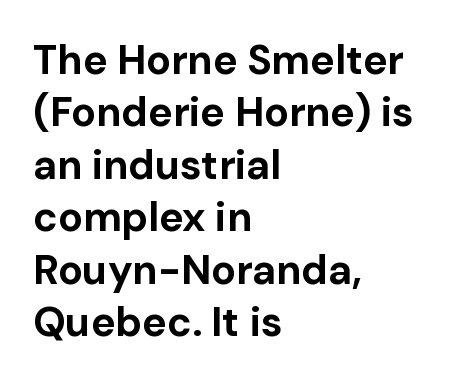
Q: Is the text bold? A: Yes.
Q: Is the text italic (slanted)? A: No, it is upright.
Q: Is the typeface a serif or a sans-serif typeface? A: Sans-serif.
Q: Is the text underlined? A: No.
Q: How is the paragraph aligned? A: Left-aligned.
Q: Is the spacing between letters normal or unusually wide? A: Normal.
Q: Is the spacing between lines tight, normal or loose? A: Normal.
Q: Width (condensed, normal, or wide)? A: Normal.
Q: Stroke contrast? A: Low.
Q: x-height? A: Medium.
Q: Monospaced? A: No.
